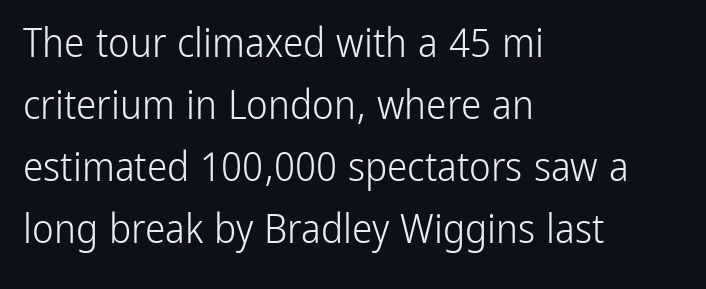
{"serif": "no", "italic": "no", "bold": "no", "weight": "light", "width": "condensed", "stroke_contrast": "low", "x_height": "medium", "monospaced": "no", "underline": "no", "align": "left", "line_spacing": "normal", "line_spacing_ratio": 1.51, "letter_spacing": "normal", "letter_spacing_em": 0.0, "glyph_px": 41}
